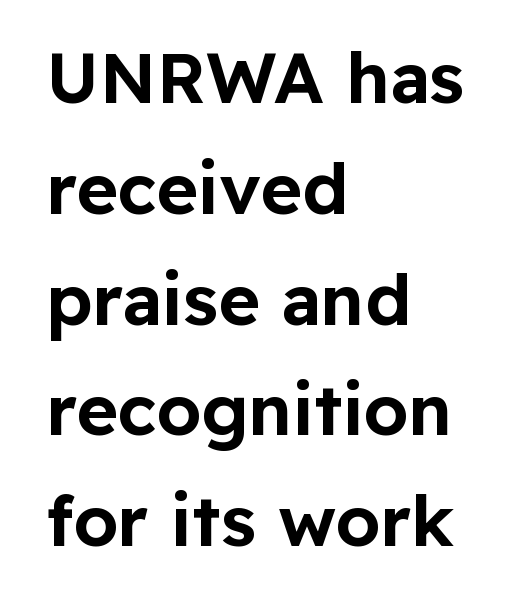
The image shows 71 px sans-serif type, upright; set left-aligned, normal line spacing (1.56x), normal letter spacing, not underlined; low stroke contrast and a medium x-height.
